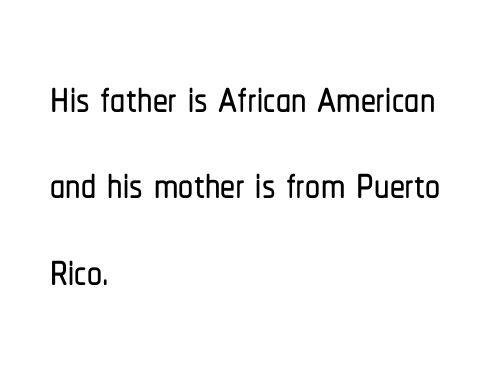
{"serif": "no", "italic": "no", "width": "condensed", "stroke_contrast": "low", "x_height": "medium", "monospaced": "no", "underline": "no", "align": "left", "line_spacing": "normal", "line_spacing_ratio": 1.44, "letter_spacing": "normal", "letter_spacing_em": 0.0, "glyph_px": 60}
